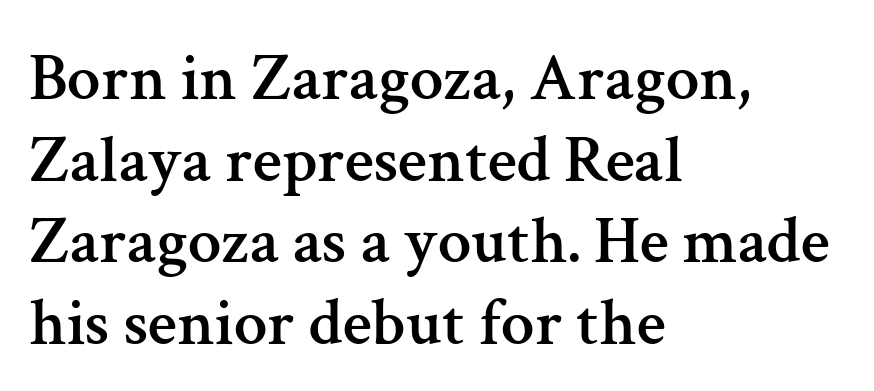
{"serif": "yes", "italic": "no", "width": "normal", "stroke_contrast": "medium", "x_height": "medium", "monospaced": "no", "underline": "no", "align": "left", "line_spacing_ratio": 1.22, "letter_spacing": "normal", "letter_spacing_em": 0.0, "glyph_px": 67}
